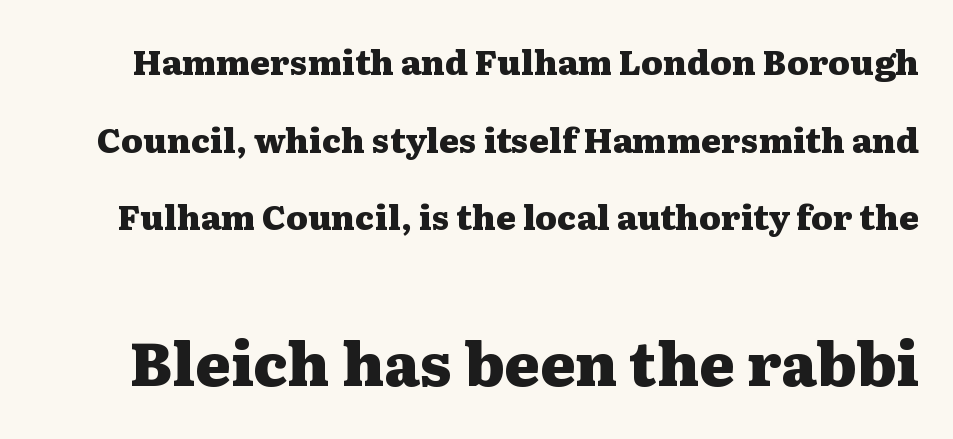
Q: Is the text bold? A: Yes.
Q: Is the text italic (slanted)? A: No, it is upright.
Q: Is the typeface a serif or a sans-serif typeface? A: Serif.
Q: Is the text underlined? A: No.
Q: Is the spacing between letters normal or unusually wide? A: Normal.
Q: Is the spacing between lines tight, normal or loose? A: Loose.
Q: Which block of text is set in a larger size, the first (top) or the second (bottom)? A: The second (bottom) one.
Q: Width (condensed, normal, or wide)? A: Wide.
Q: Stroke contrast? A: Medium.
Q: x-height? A: Medium.
Q: Monospaced? A: No.
